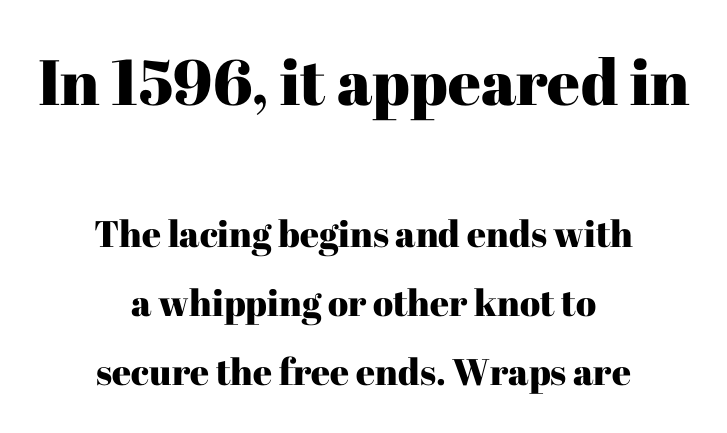
Q: Is the text italic (slanted)? A: No, it is upright.
Q: Is the typeface a serif or a sans-serif typeface? A: Serif.
Q: Is the text underlined? A: No.
Q: How is the paragraph aligned? A: Centered.
Q: Is the spacing between letters normal or unusually wide? A: Normal.
Q: Which block of text is set in a larger size, the first (top) or the second (bottom)? A: The first (top) one.
Q: Width (condensed, normal, or wide)? A: Normal.
Q: Stroke contrast? A: High.
Q: x-height? A: Medium.
Q: Monospaced? A: No.
